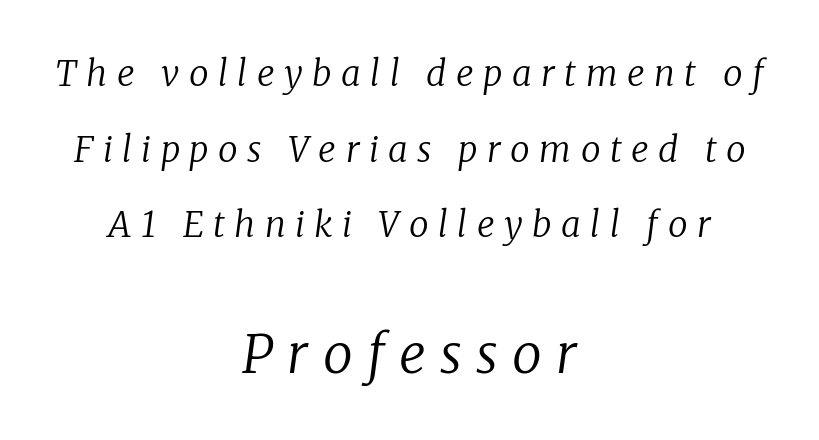
{"serif": "yes", "italic": "yes", "lean": "right", "slant_degrees": 8, "bold": "no", "weight": "regular", "width": "normal", "stroke_contrast": "low", "x_height": "medium", "monospaced": "no", "underline": "no", "align": "center", "line_spacing": "loose", "line_spacing_ratio": 2.16, "letter_spacing": "wide", "letter_spacing_em": 0.27, "larger_block": "second", "size_ratio": 1.51, "glyph_px": 53}
